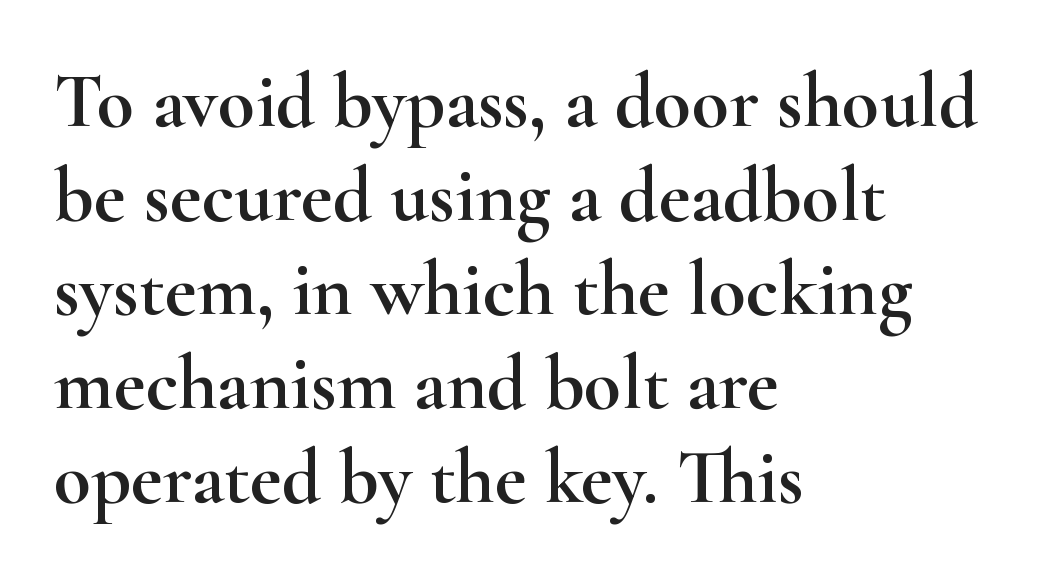
The image shows 77 px wide serif type, upright; set left-aligned, line spacing 1.22x, normal letter spacing, not underlined; high stroke contrast and a small x-height.
